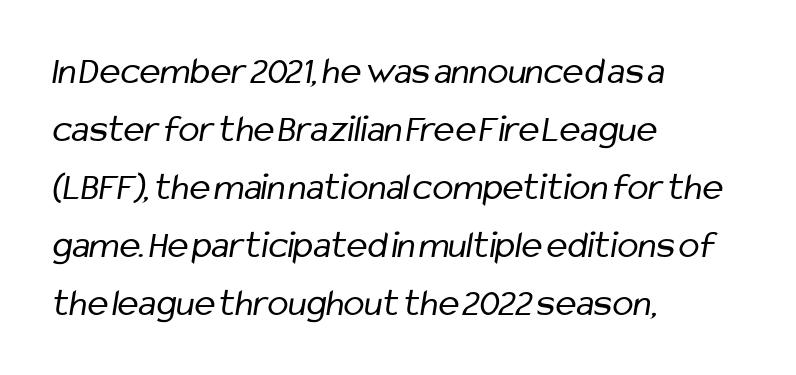
Q: Is the text bold? A: No.
Q: Is the typeface a serif or a sans-serif typeface? A: Sans-serif.
Q: Is the text underlined? A: No.
Q: How is the paragraph aligned? A: Left-aligned.
Q: Is the spacing between letters normal or unusually wide? A: Normal.
Q: Is the spacing between lines tight, normal or loose? A: Normal.
Q: Width (condensed, normal, or wide)? A: Condensed.
Q: Stroke contrast? A: Low.
Q: x-height? A: Medium.
Q: Monospaced? A: No.
